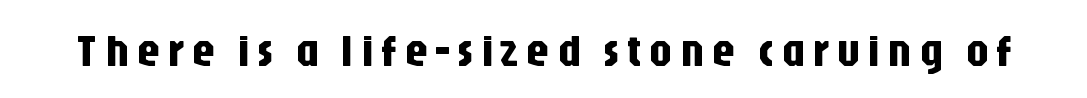
Does the lettering tilt? It doesn't — this is upright. The string is rendered with underlining switched off. I'd call this a sans setting — the letters go barefoot. Think of a printed novel: that variable character pitch is what you see here.
